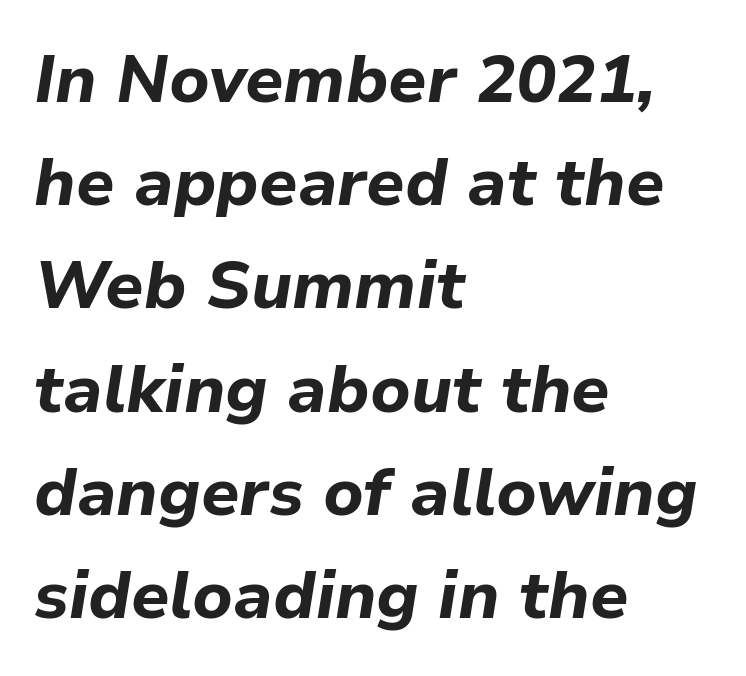
The image shows 67 px bold type, italic (leaning right); set left-aligned, normal line spacing (1.54x), normal letter spacing, not underlined; low stroke contrast and a medium x-height.
